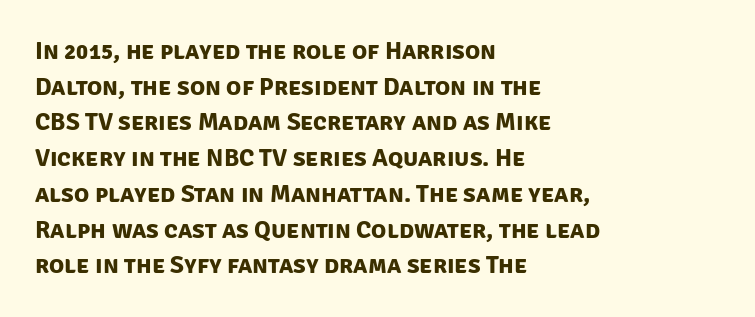
The image shows 25 px bold type; set left-aligned, normal line spacing (1.43x), normal letter spacing, not underlined.
